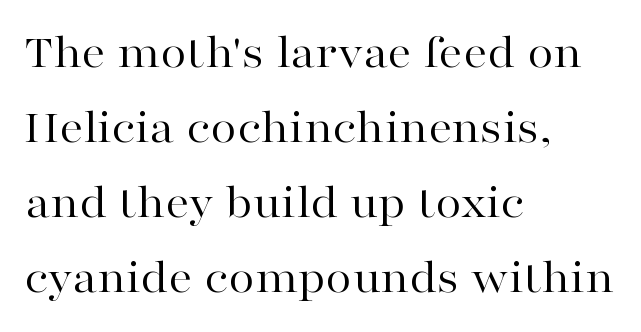
{"serif": "yes", "italic": "no", "bold": "no", "weight": "regular", "width": "wide", "stroke_contrast": "high", "x_height": "medium", "monospaced": "no", "underline": "no", "align": "left", "line_spacing": "normal", "line_spacing_ratio": 1.56, "letter_spacing": "normal", "letter_spacing_em": 0.0, "glyph_px": 48}
